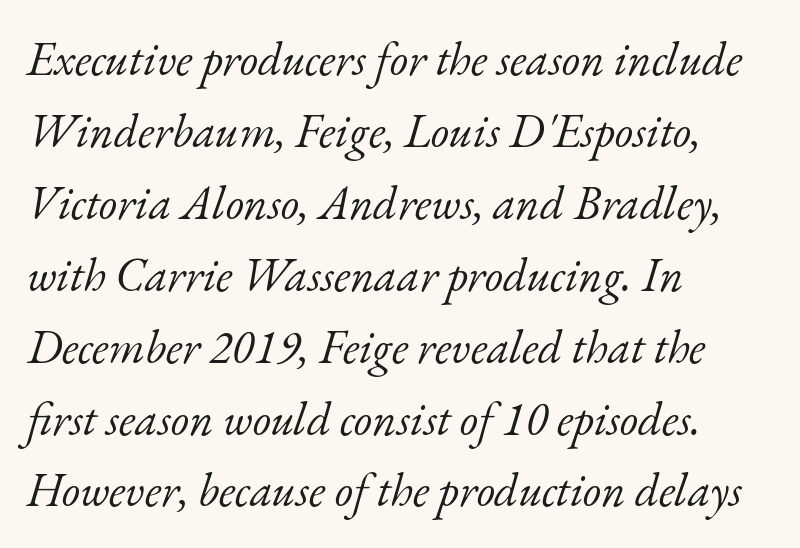
A clean baseline with only descenders dipping below it. These lines sit exactly where default settings would place them. The lettering tilts uniformly, giving the passage an italic look. The letterforms sit shoulder to shoulder at normal distance. The text block is weighted toward the left margin, trailing off unevenly rightward.
